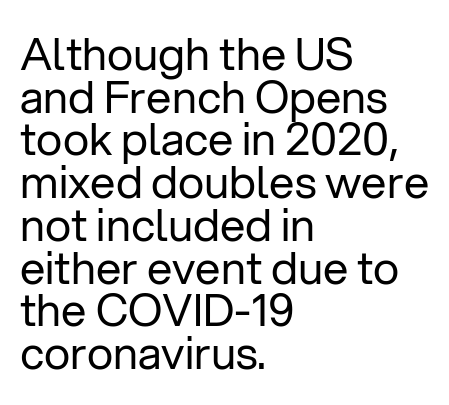
Weight: not bold — regular or lighter. Compared with typical body copy, the letter spacing here is the same. The paragraph shown leans on its left margin. Compared with typical paragraphs, the rows here are closer together.
